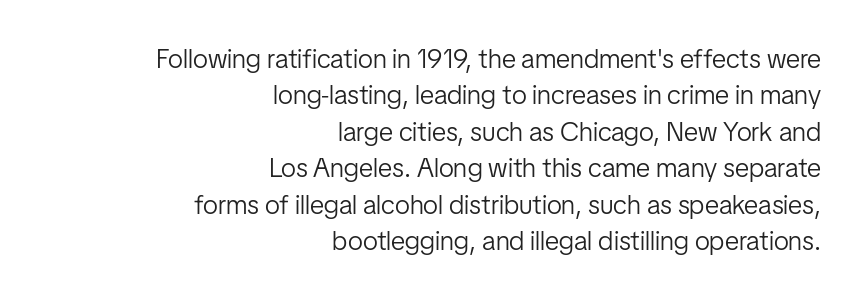
{"italic": "no", "bold": "no", "underline": "no", "align": "right", "line_spacing": "normal", "line_spacing_ratio": 1.35, "letter_spacing": "normal", "letter_spacing_em": 0.0, "glyph_px": 27}
